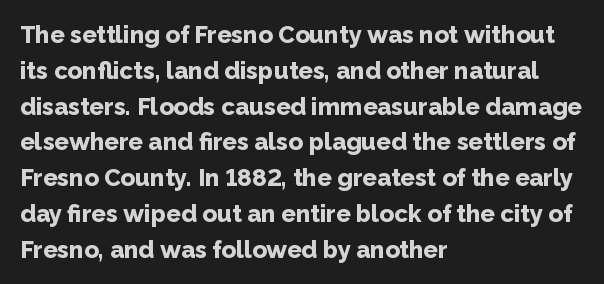
The image shows 24 px bold type, upright; set left-aligned, normal line spacing (1.49x), normal letter spacing, not underlined.
